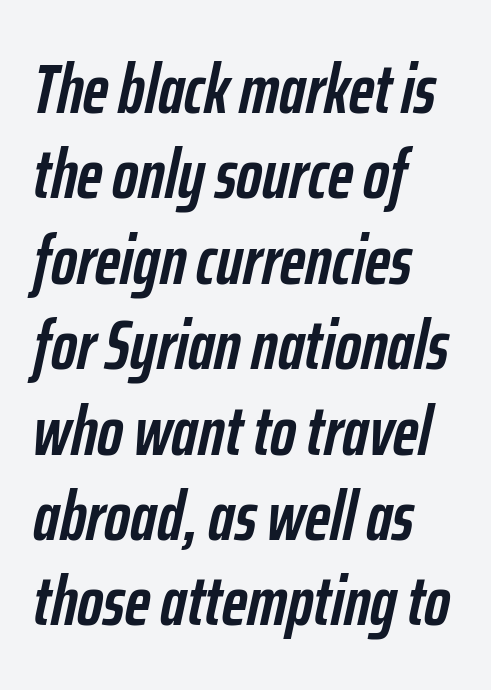
The image shows 70 px semibold, condensed type, italic (leaning right); set left-aligned, line spacing 1.22x, normal letter spacing, not underlined; low stroke contrast and a medium x-height.
